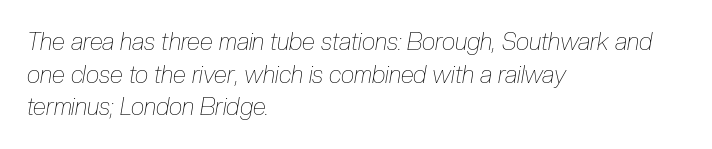
{"italic": "yes", "lean": "right", "slant_degrees": 10, "bold": "no", "underline": "no", "align": "left", "line_spacing": "normal", "line_spacing_ratio": 1.36, "letter_spacing": "normal", "letter_spacing_em": 0.0, "glyph_px": 24}
